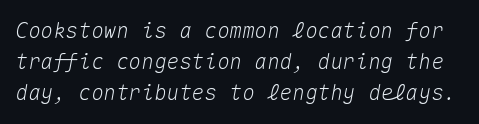
The image shows 21 px text type, italic (leaning right); set normal line spacing (1.48x), normal letter spacing, not underlined.
